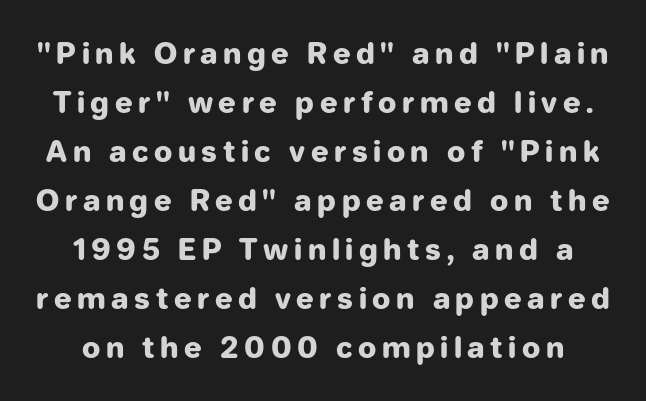
{"serif": "no", "italic": "no", "bold": "yes", "weight": "heavy", "width": "normal", "stroke_contrast": "low", "x_height": "medium", "monospaced": "no", "underline": "no", "line_spacing": "normal", "line_spacing_ratio": 1.69, "glyph_px": 29}
